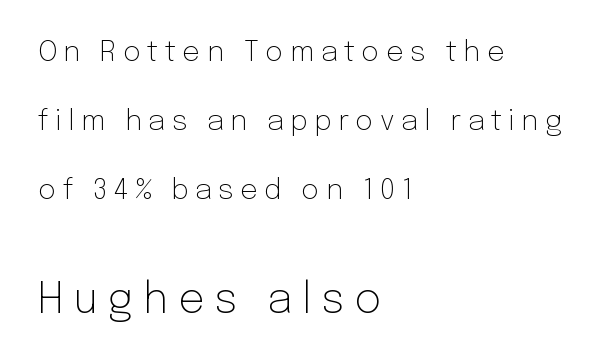
Q: Is the text bold? A: No.
Q: Is the text italic (slanted)? A: No, it is upright.
Q: Is the typeface a serif or a sans-serif typeface? A: Sans-serif.
Q: Is the text underlined? A: No.
Q: How is the paragraph aligned? A: Left-aligned.
Q: Is the spacing between letters normal or unusually wide? A: Unusually wide.
Q: Is the spacing between lines tight, normal or loose? A: Loose.
Q: Which block of text is set in a larger size, the first (top) or the second (bottom)? A: The second (bottom) one.
Q: Width (condensed, normal, or wide)? A: Normal.
Q: Stroke contrast? A: Low.
Q: x-height? A: Medium.
Q: Monospaced? A: No.
